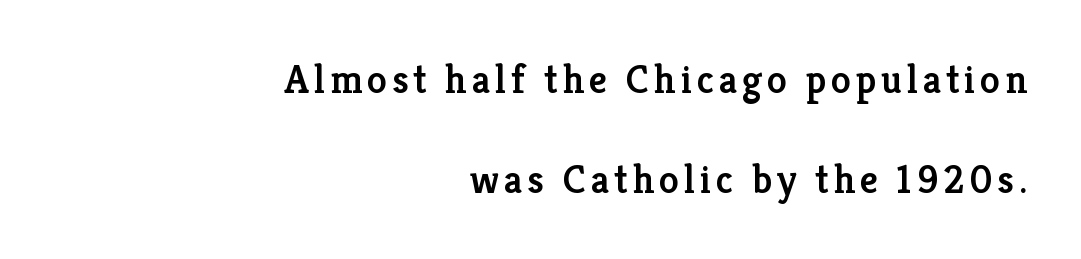
{"serif": "yes", "italic": "no", "bold": "semi", "weight": "semibold", "width": "normal", "stroke_contrast": "low", "x_height": "medium", "monospaced": "no", "underline": "no", "align": "right", "line_spacing": "loose", "line_spacing_ratio": 2.49, "glyph_px": 40}
